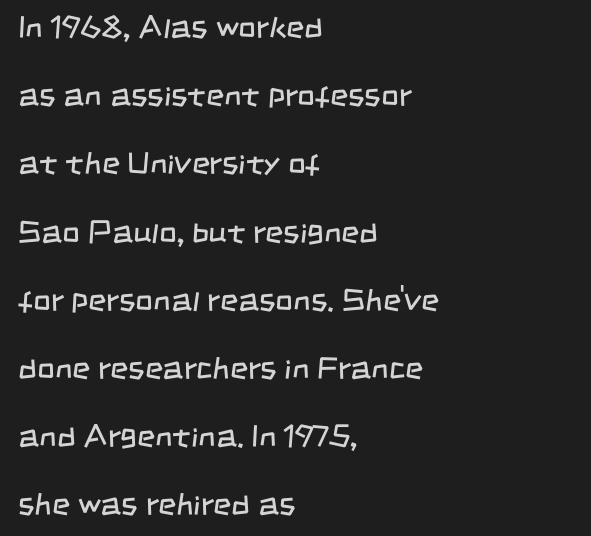
The rendering uses natural spacing where letterforms have individual widths. One-word summary of the alignment: left. Descenders are the only things crossing below the line. Loosely led — the rows are spread out. Compared with typical body copy, the letter spacing here is the same.
